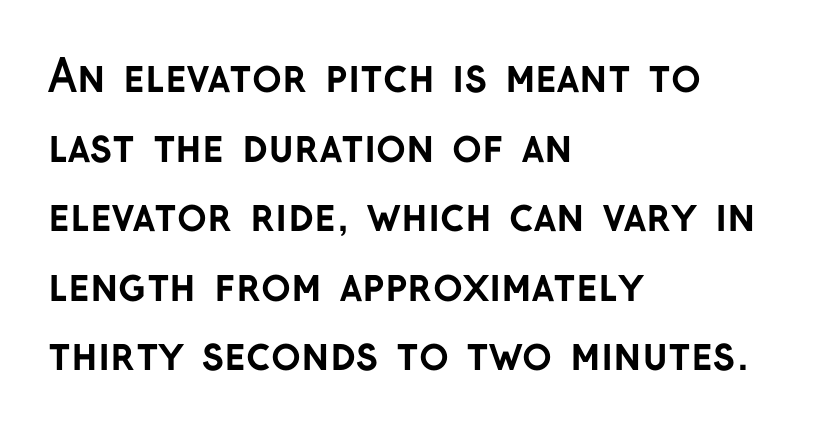
The image shows 44 px semibold sans-serif type, upright; set left-aligned, normal line spacing (1.58x), normal letter spacing, not underlined; low stroke contrast and a medium x-height.
